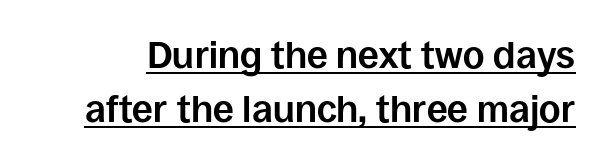
The image shows 37 px bold sans-serif type, upright; set normal line spacing (1.47x), normal letter spacing, underlined; low stroke contrast and a large x-height.
